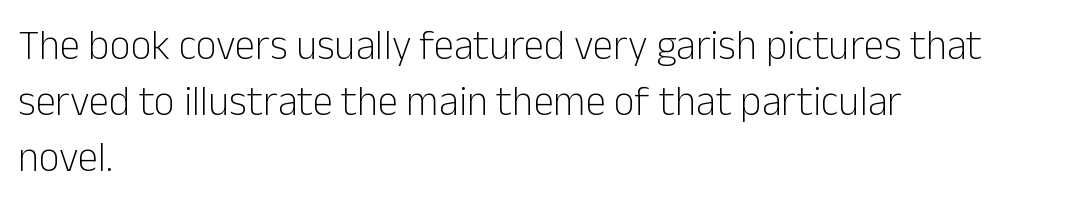
{"serif": "no", "italic": "no", "bold": "no", "weight": "light", "width": "normal", "stroke_contrast": "low", "x_height": "medium", "monospaced": "no", "underline": "no", "align": "left", "line_spacing": "normal", "line_spacing_ratio": 1.37, "letter_spacing": "normal", "letter_spacing_em": 0.0, "glyph_px": 41}
